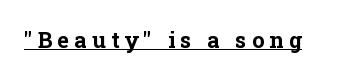
Quick note: not italic, upright. Weight: bold. This sample uses expanded letter spacing, leaving extra air between glyphs. Notice how a bar underscores the lettering throughout.
